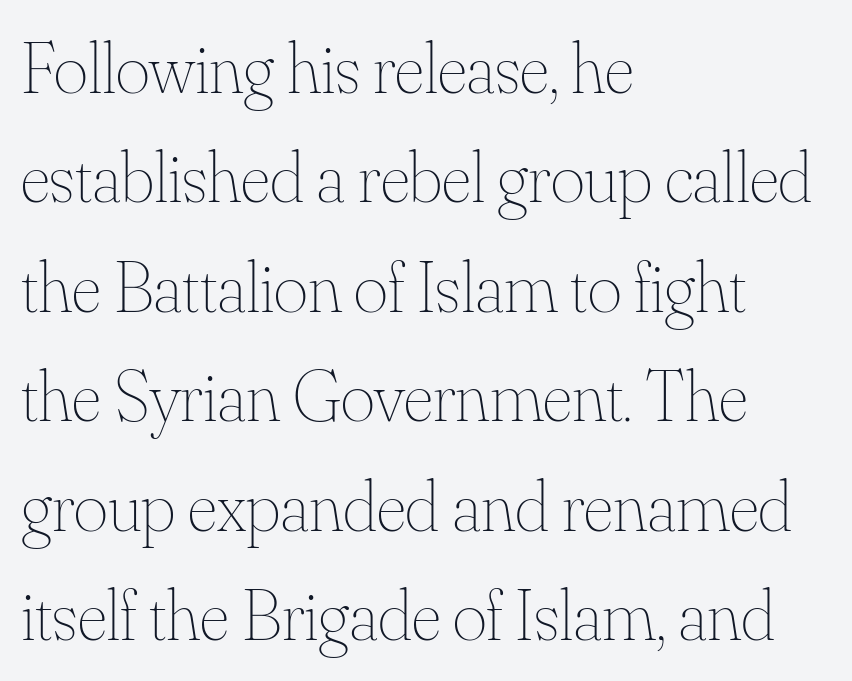
The image shows 73 px thin type, upright; set left-aligned, normal line spacing (1.5x), normal letter spacing, not underlined; medium stroke contrast and a small x-height.
